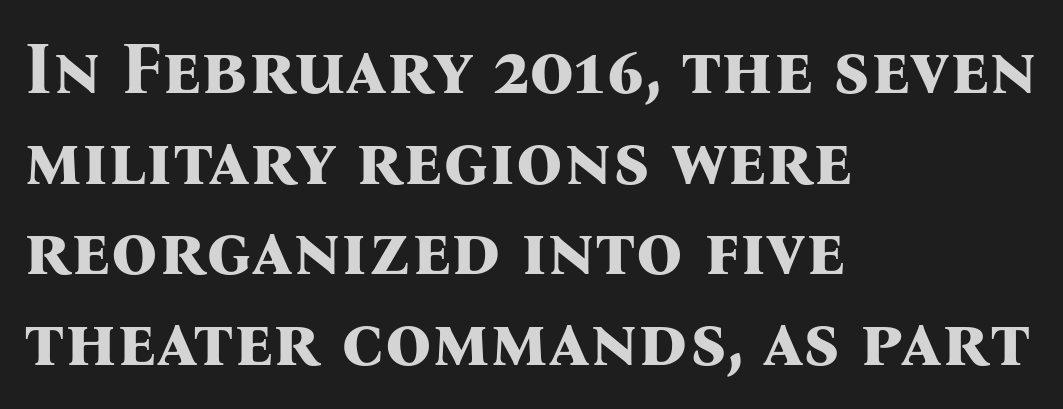
The image shows 73 px bold serif type, upright; set left-aligned, line spacing 1.24x, normal letter spacing, not underlined; medium stroke contrast and a medium x-height.
